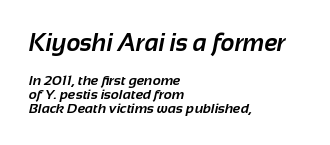
{"bold": "yes", "underline": "no", "align": "left", "line_spacing": "tight", "line_spacing_ratio": 0.99, "letter_spacing": "normal", "letter_spacing_em": 0.0, "larger_block": "first", "size_ratio": 1.71, "glyph_px": 24}
